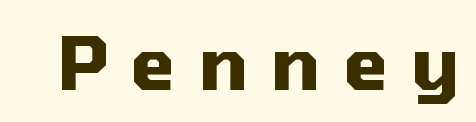
{"serif": "no", "italic": "no", "bold": "yes", "weight": "heavy", "width": "normal", "stroke_contrast": "medium", "x_height": "medium", "monospaced": "no", "underline": "no", "letter_spacing": "wide", "letter_spacing_em": 0.31, "glyph_px": 73}
